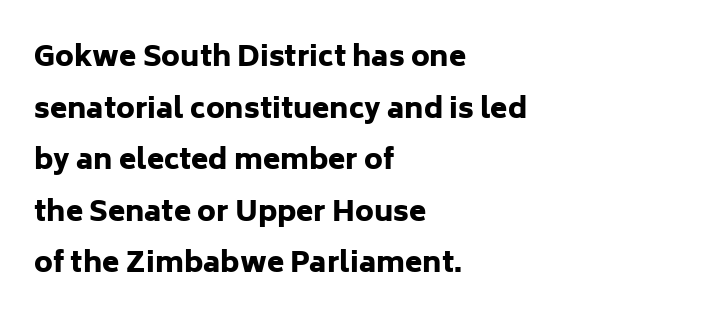
The image shows 28 px heavy sans-serif type, upright; set left-aligned, line spacing 1.84x, normal letter spacing, not underlined; low stroke contrast and a medium x-height.
